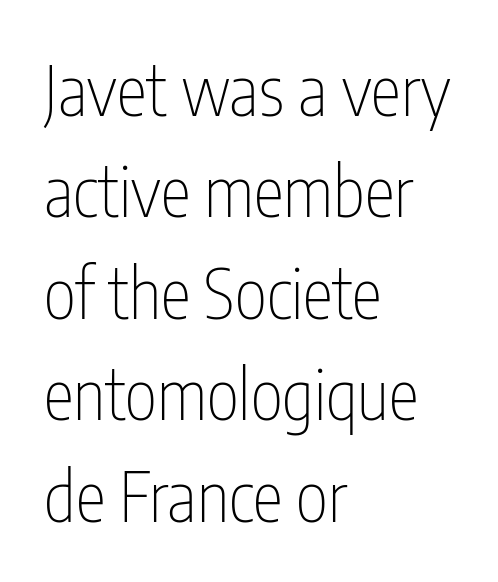
Q: Is the text bold? A: No.
Q: Is the text italic (slanted)? A: No, it is upright.
Q: Is the typeface a serif or a sans-serif typeface? A: Sans-serif.
Q: Is the text underlined? A: No.
Q: How is the paragraph aligned? A: Left-aligned.
Q: Is the spacing between letters normal or unusually wide? A: Normal.
Q: Is the spacing between lines tight, normal or loose? A: Normal.
Q: Width (condensed, normal, or wide)? A: Condensed.
Q: Stroke contrast? A: Low.
Q: x-height? A: Medium.
Q: Monospaced? A: No.
